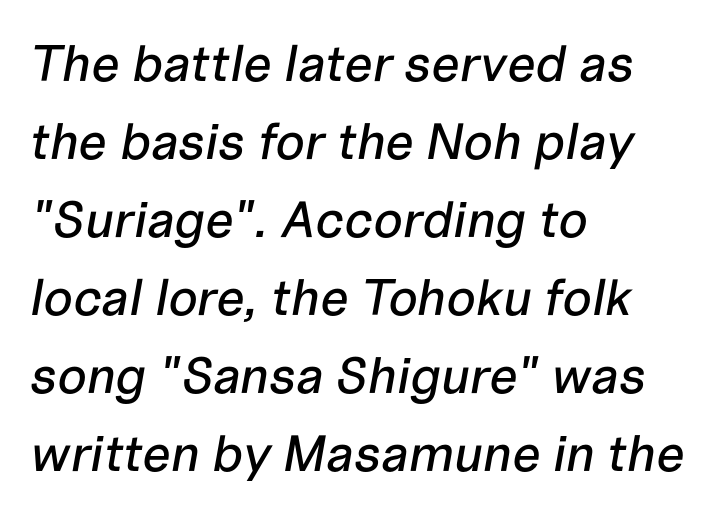
{"italic": "yes", "lean": "right", "slant_degrees": 10, "width": "normal", "stroke_contrast": "low", "x_height": "medium", "monospaced": "no", "underline": "no", "align": "left", "line_spacing": "normal", "line_spacing_ratio": 1.53, "letter_spacing": "normal", "letter_spacing_em": 0.0, "glyph_px": 51}
